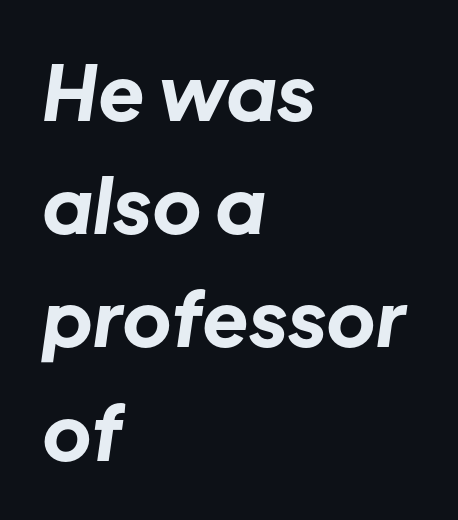
Q: Is the text bold? A: Yes.
Q: Is the text italic (slanted)? A: Yes, it leans right by about 8 degrees.
Q: Is the text underlined? A: No.
Q: How is the paragraph aligned? A: Left-aligned.
Q: Is the spacing between letters normal or unusually wide? A: Normal.
Q: Is the spacing between lines tight, normal or loose? A: Normal.
Q: Width (condensed, normal, or wide)? A: Normal.
Q: Stroke contrast? A: Low.
Q: x-height? A: Medium.
Q: Monospaced? A: No.
